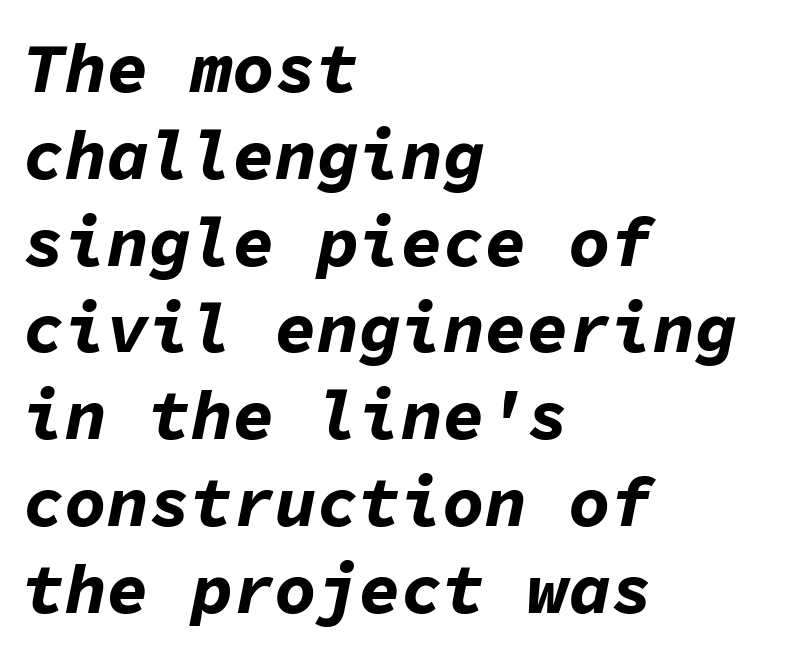
Typeset ragged right — the left edge is the straight one. Letters rest on an invisible, unmarked baseline. This is heavy type, rendered in bold. Tracking value appears to be zero — textbook default spacing. Looking at the ascenders, they clearly lean. Think of a typewriter: that constant character pitch is what you see here.
